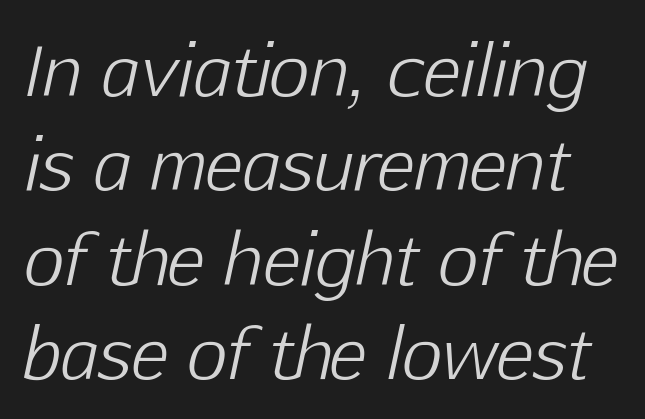
{"italic": "yes", "lean": "right", "slant_degrees": 12, "bold": "no", "weight": "light", "width": "normal", "stroke_contrast": "low", "x_height": "medium", "monospaced": "no", "underline": "no", "line_spacing": "normal", "line_spacing_ratio": 1.35, "letter_spacing": "normal", "letter_spacing_em": 0.0, "glyph_px": 70}
